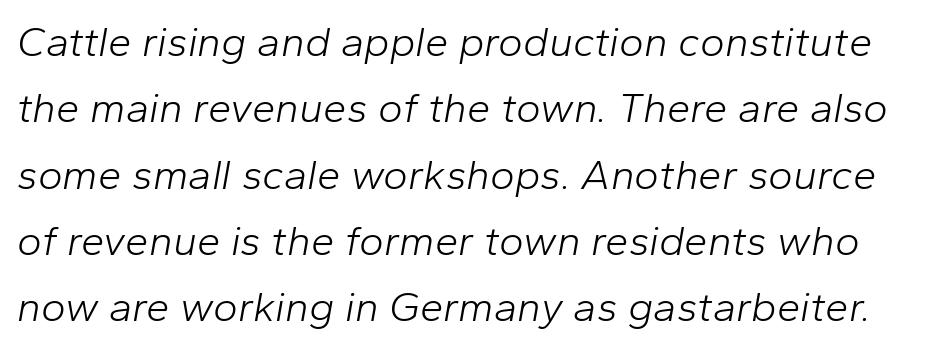
Clear beneath every line of the passage. There is no visible air inserted between adjacent glyphs. No chunkiness to these letters — they're not bold. The face used here is proportionally spaced, like ordinary book or web type.
